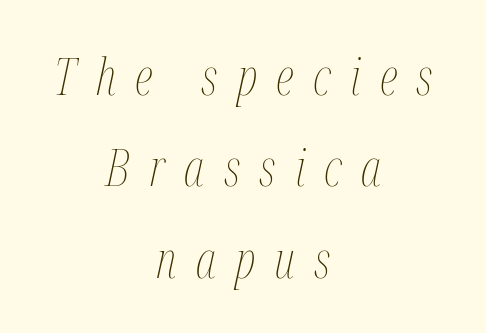
Line starts and ends both wander, symmetrically. No letter is thick-stroked: the sample isn't bold. Type without underlining. Think of a printed novel: that variable character pitch is what you see here.
